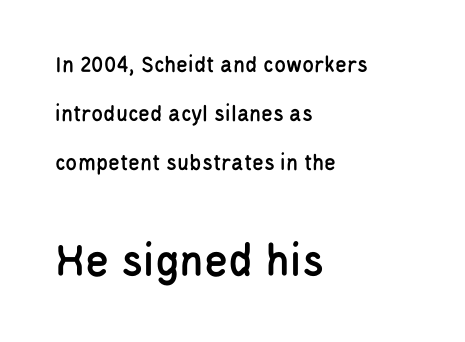
The image shows 49 px condensed sans-serif type, upright; set left-aligned, loose line spacing (2.04x), normal letter spacing, not underlined; the second (bottom) block is 2.04x larger; low stroke contrast and a large x-height.
